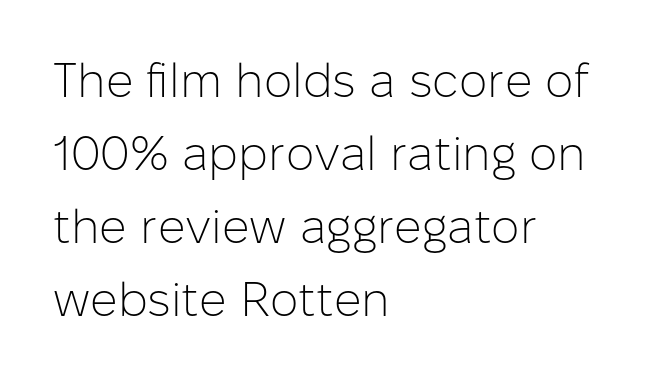
Q: Is the text bold? A: No.
Q: Is the text italic (slanted)? A: No, it is upright.
Q: Is the typeface a serif or a sans-serif typeface? A: Sans-serif.
Q: Is the text underlined? A: No.
Q: How is the paragraph aligned? A: Left-aligned.
Q: Is the spacing between letters normal or unusually wide? A: Normal.
Q: Is the spacing between lines tight, normal or loose? A: Normal.
Q: Width (condensed, normal, or wide)? A: Normal.
Q: Stroke contrast? A: Low.
Q: x-height? A: Medium.
Q: Monospaced? A: No.
